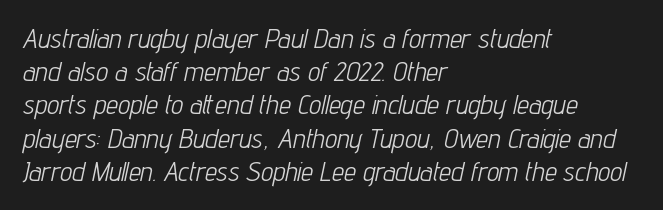
{"italic": "yes", "lean": "right", "slant_degrees": 12, "bold": "no", "underline": "no", "align": "left", "line_spacing_ratio": 1.23, "letter_spacing": "normal", "letter_spacing_em": 0.0, "glyph_px": 27}
